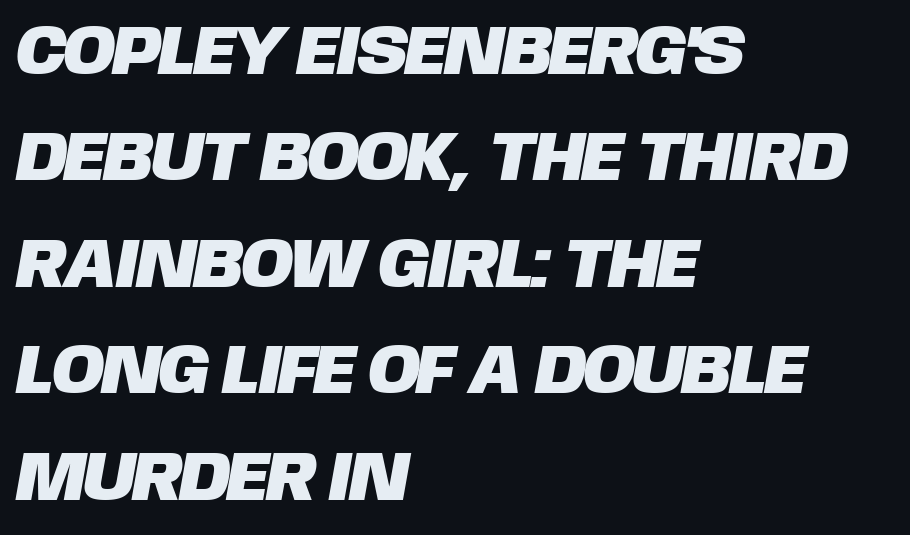
Q: Is the typeface a serif or a sans-serif typeface? A: Sans-serif.
Q: Is the text underlined? A: No.
Q: How is the paragraph aligned? A: Left-aligned.
Q: Is the spacing between letters normal or unusually wide? A: Normal.
Q: Is the spacing between lines tight, normal or loose? A: Normal.
Q: Width (condensed, normal, or wide)? A: Normal.
Q: Stroke contrast? A: Low.
Q: x-height? A: Large.
Q: Monospaced? A: No.
